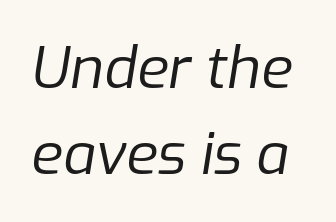
Q: Is the text bold? A: No.
Q: Is the text italic (slanted)? A: Yes, it leans right by about 9 degrees.
Q: Is the text underlined? A: No.
Q: Is the spacing between letters normal or unusually wide? A: Normal.
Q: Is the spacing between lines tight, normal or loose? A: Normal.
Q: Width (condensed, normal, or wide)? A: Normal.
Q: Stroke contrast? A: Low.
Q: x-height? A: Medium.
Q: Monospaced? A: No.
